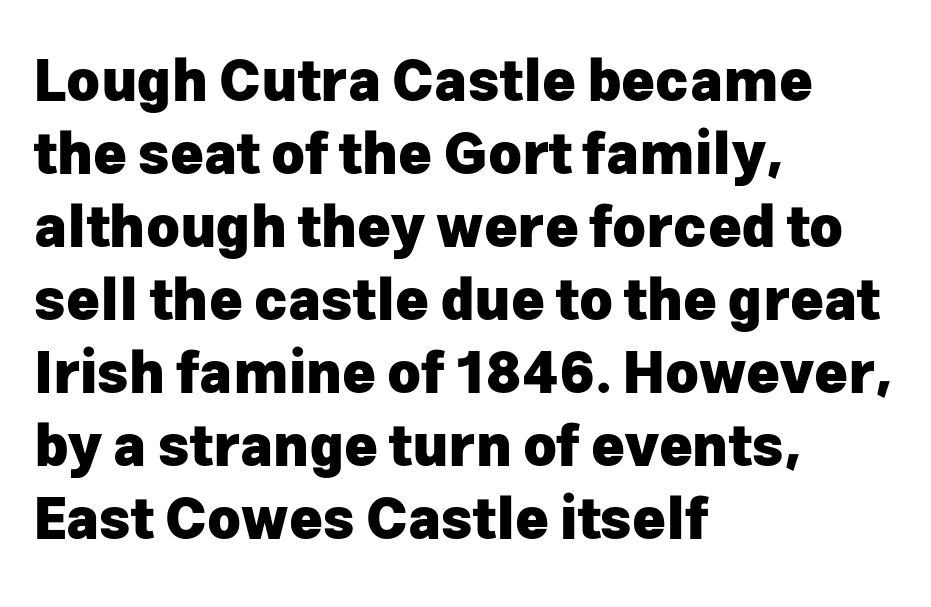
{"serif": "no", "italic": "no", "bold": "yes", "weight": "heavy", "width": "normal", "stroke_contrast": "low", "x_height": "medium", "monospaced": "no", "underline": "no", "align": "left", "line_spacing": "normal", "line_spacing_ratio": 1.28, "letter_spacing": "normal", "letter_spacing_em": 0.0, "glyph_px": 57}
